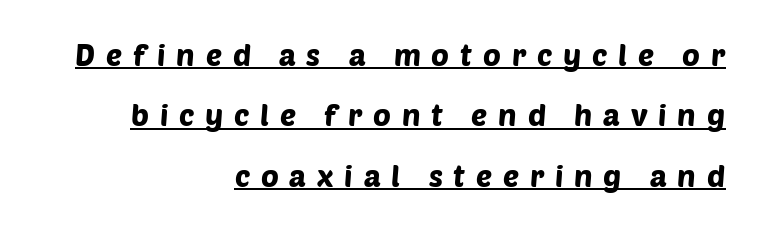
The words here are underlined. Does extra space separate the letters? Yes, quite a lot of it. If you drew a ruler down the right edge, every line would touch it. The block of text is sparse from top to bottom, with ample space between rows. The face used here is proportionally spaced, like ordinary book or web type.
